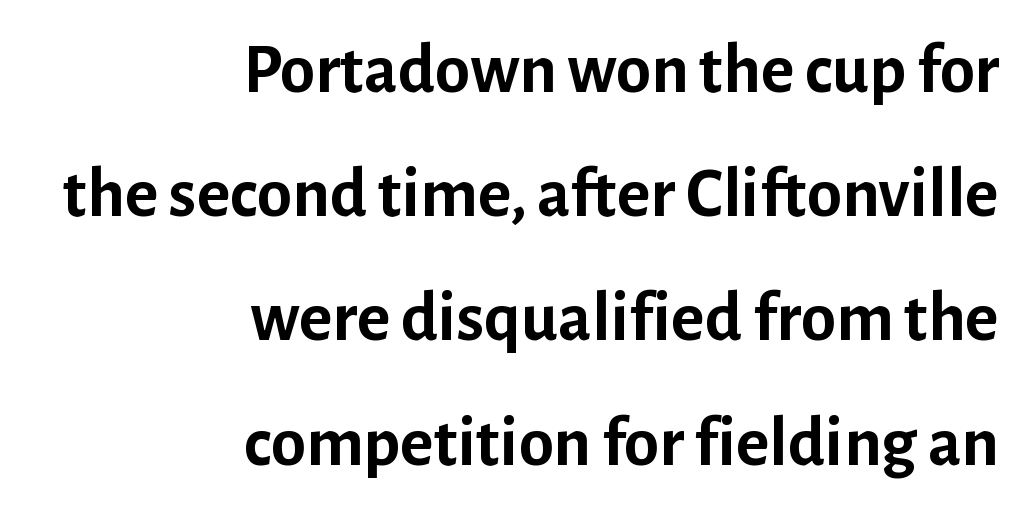
Q: Is the text bold? A: Yes.
Q: Is the text italic (slanted)? A: No, it is upright.
Q: Is the typeface a serif or a sans-serif typeface? A: Sans-serif.
Q: Is the text underlined? A: No.
Q: How is the paragraph aligned? A: Right-aligned.
Q: Is the spacing between letters normal or unusually wide? A: Normal.
Q: Width (condensed, normal, or wide)? A: Normal.
Q: Stroke contrast? A: Low.
Q: x-height? A: Medium.
Q: Monospaced? A: No.
